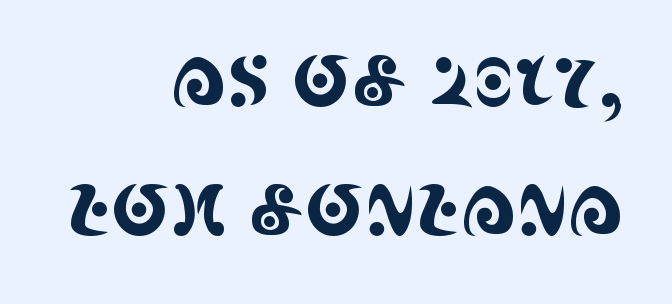
{"serif": "yes", "italic": "no", "width": "condensed", "x_height": "large", "monospaced": "no", "underline": "no", "align": "right", "line_spacing_ratio": 1.85, "letter_spacing": "normal", "letter_spacing_em": 0.0, "glyph_px": 70}
